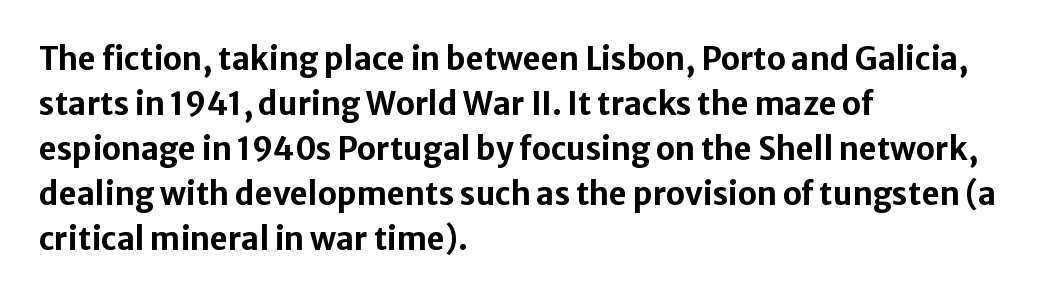
Q: Is the text bold? A: Yes.
Q: Is the text italic (slanted)? A: No, it is upright.
Q: Is the typeface a serif or a sans-serif typeface? A: Sans-serif.
Q: Is the text underlined? A: No.
Q: How is the paragraph aligned? A: Left-aligned.
Q: Is the spacing between letters normal or unusually wide? A: Normal.
Q: Is the spacing between lines tight, normal or loose? A: Normal.
Q: Width (condensed, normal, or wide)? A: Normal.
Q: Stroke contrast? A: Low.
Q: x-height? A: Medium.
Q: Monospaced? A: No.
